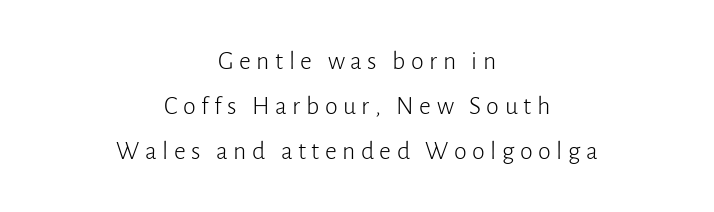
The image shows 26 px text type, upright; set centered, line spacing 1.73x, unusually wide letter spacing (+0.21 em), not underlined.
